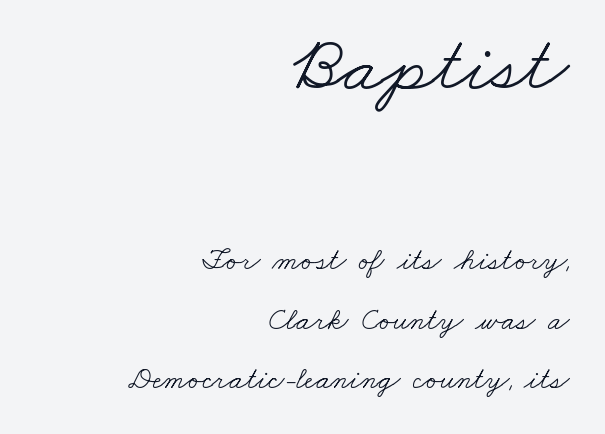
Q: Is the text bold? A: No.
Q: Is the typeface a serif or a sans-serif typeface? A: Serif.
Q: Is the text underlined? A: No.
Q: How is the paragraph aligned? A: Right-aligned.
Q: Is the spacing between letters normal or unusually wide? A: Normal.
Q: Is the spacing between lines tight, normal or loose? A: Loose.
Q: Which block of text is set in a larger size, the first (top) or the second (bottom)? A: The first (top) one.
Q: Width (condensed, normal, or wide)? A: Wide.
Q: Stroke contrast? A: Low.
Q: x-height? A: Small.
Q: Monospaced? A: No.
